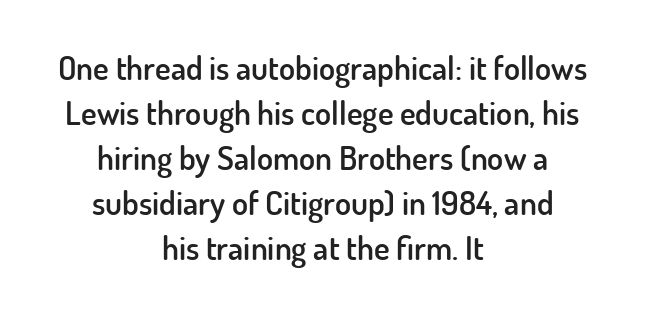
Short and long lines alike share a common midpoint. Do the characters align in a grid? No, the font is proportional. A fair bit of extra ink — the face is semibold, not bold. The horizontal fit of the characters is conventional and even.
